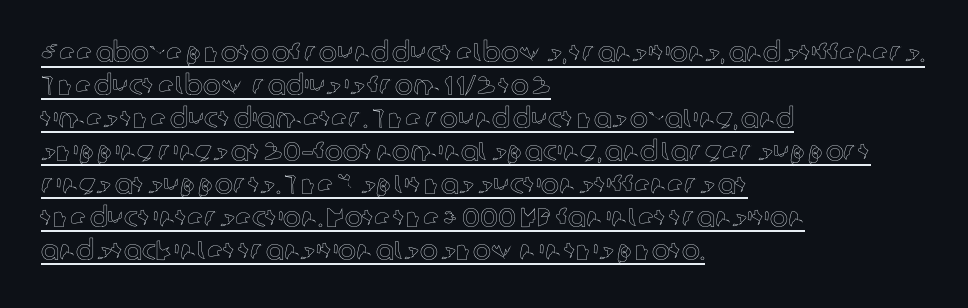
If you drew a ruler down the left edge, every line would touch it. The font's upright variant was chosen for this text. A baseline rule has been typeset under these characters. These lines keep a tight, regular rhythm from letter to letter.
